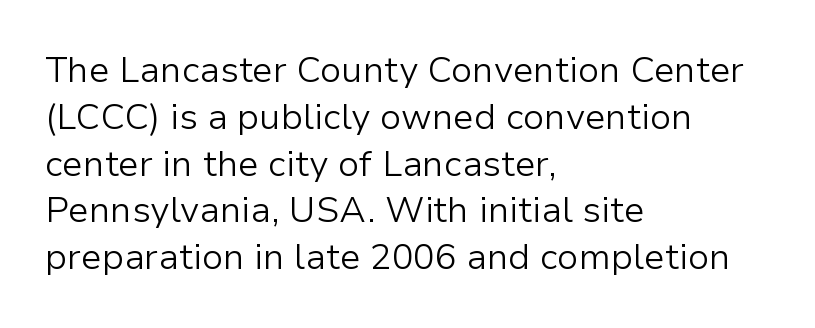
The image shows 36 px light sans-serif type, upright; set left-aligned, normal line spacing (1.3x), normal letter spacing, not underlined; low stroke contrast and a medium x-height.
